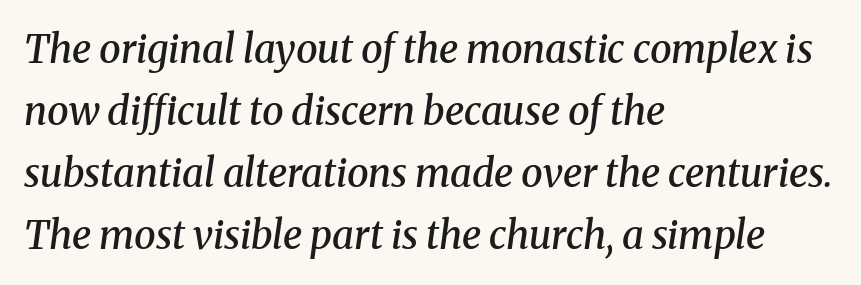
The image shows 39 px semibold serif type, italic (leaning right); set left-aligned, normal line spacing (1.59x), normal letter spacing, not underlined; medium stroke contrast and a medium x-height.
